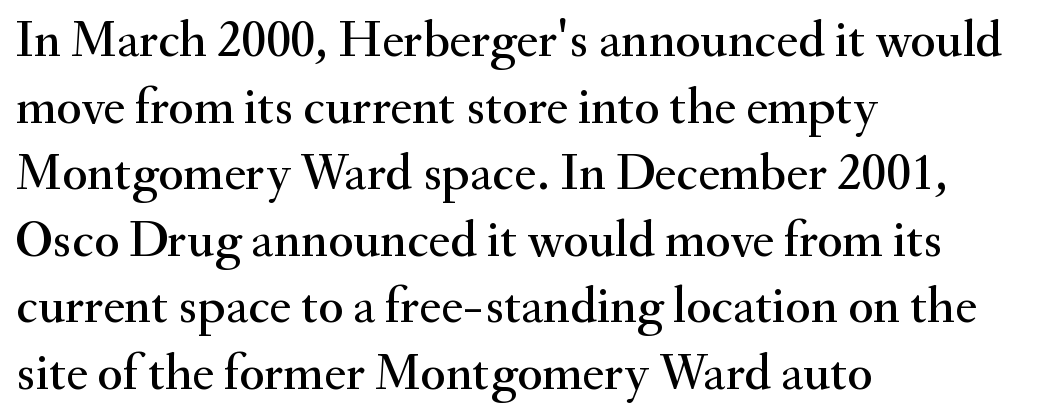
The letterforms sit shoulder to shoulder at normal distance. Think of a printed novel: that variable character pitch is what you see here. The compositor pushed each line to the left boundary. The letters carry serifs — small finishing strokes at the ends of their stems.
